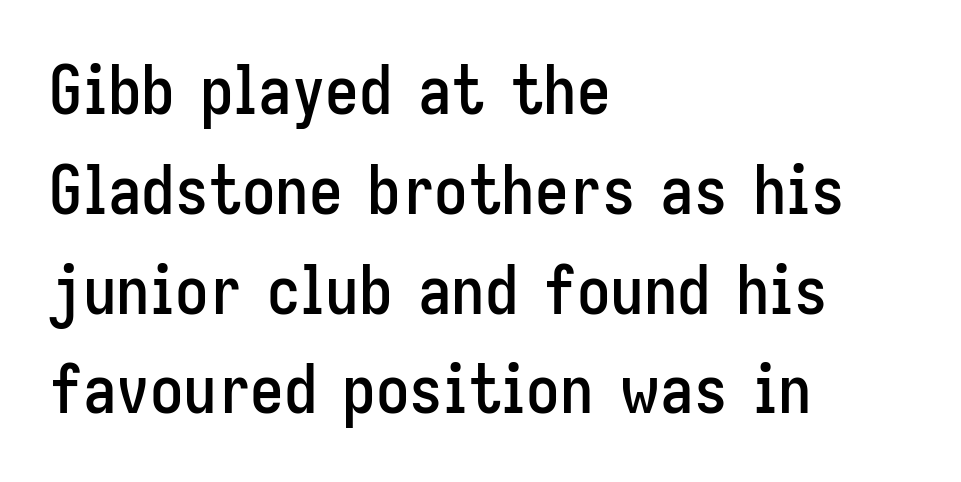
In terms of posture, this sample is upright. The passage shown is typed in a proportional face where columns would drift. This rendering uses left alignment, leaving the right contour irregular. Spacing between characters is what you'd get straight out of the box. The leading is moderate, giving the passage an even texture. Clear beneath every line of the passage.
